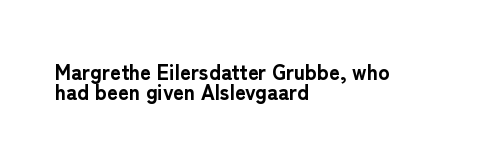
{"italic": "no", "bold": "yes", "underline": "no", "align": "left", "line_spacing": "tight", "line_spacing_ratio": 0.96, "letter_spacing": "normal", "letter_spacing_em": 0.0, "glyph_px": 21}
